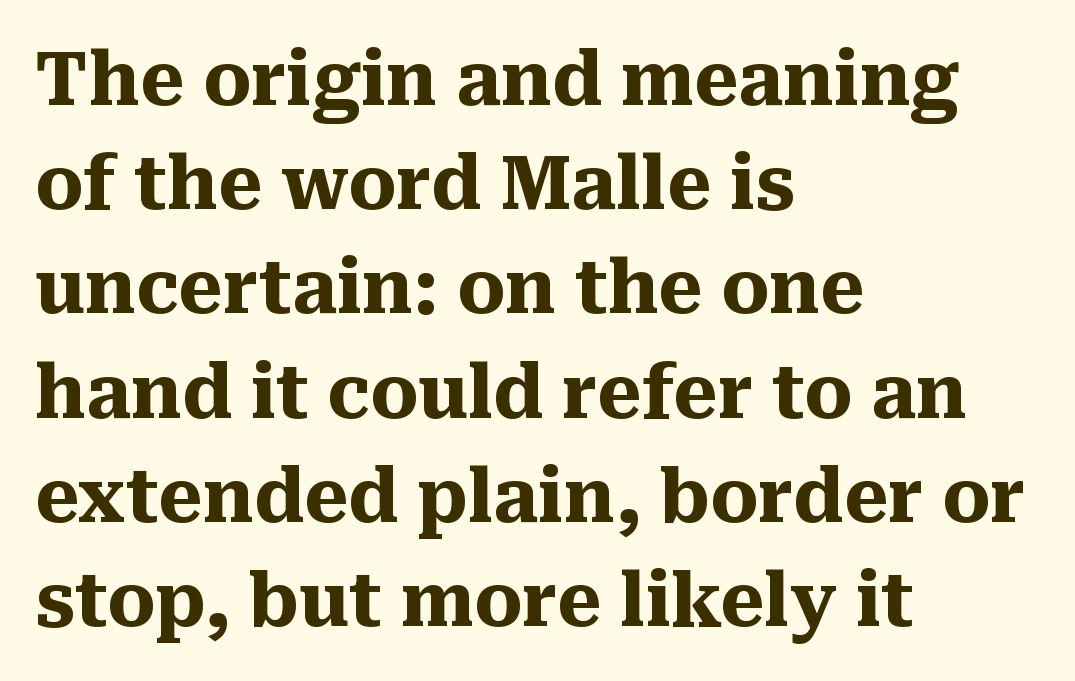
The image shows 75 px heavy serif type, upright; set left-aligned, normal line spacing (1.39x), normal letter spacing, not underlined; medium stroke contrast and a medium x-height.
